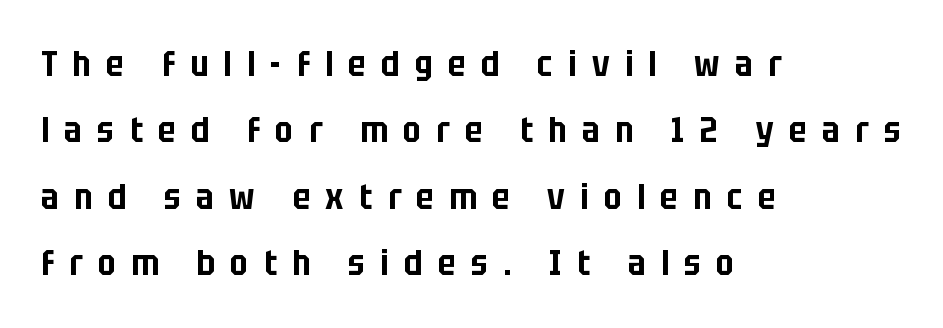
Characters remain perfectly vertical along every line. These lines stack with their left ends in a neat column. The characters display no serif detailing; their extremities are plain. The specimen omits any rule beneath the text block's lines. Regarding leading, the lines here are spaced well apart. Caption: expanded tracking, letters set apart.
